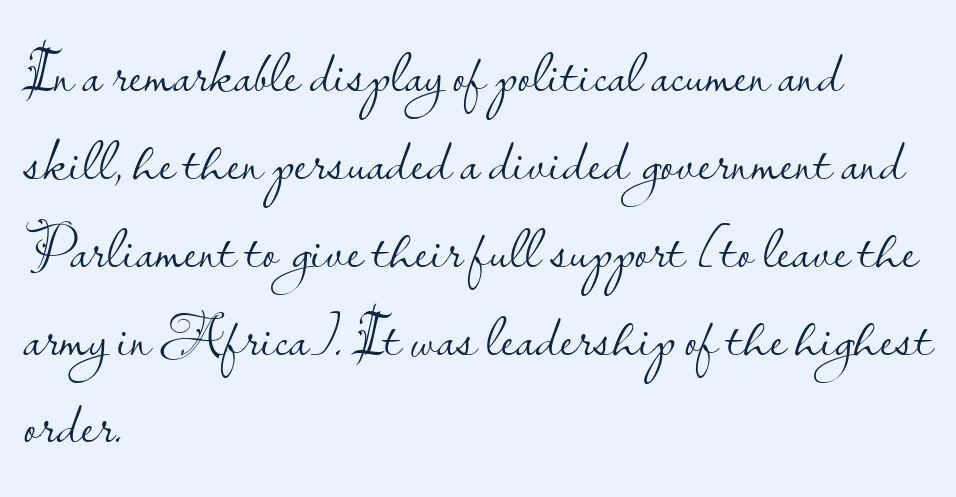
Q: Is the text bold? A: No.
Q: Is the text italic (slanted)? A: Yes.
Q: Is the typeface a serif or a sans-serif typeface? A: Sans-serif.
Q: Is the text underlined? A: No.
Q: How is the paragraph aligned? A: Left-aligned.
Q: Is the spacing between letters normal or unusually wide? A: Normal.
Q: Is the spacing between lines tight, normal or loose? A: Normal.
Q: Width (condensed, normal, or wide)? A: Normal.
Q: Stroke contrast? A: Low.
Q: x-height? A: Small.
Q: Monospaced? A: No.
